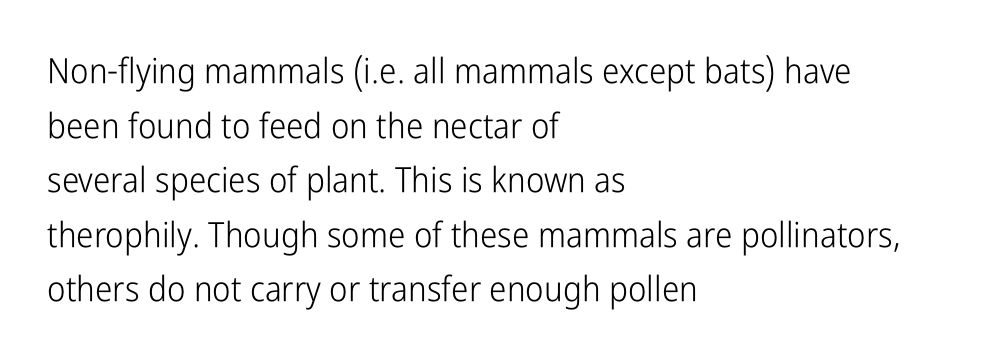
Q: Is the text bold? A: No.
Q: Is the text italic (slanted)? A: No, it is upright.
Q: Is the typeface a serif or a sans-serif typeface? A: Sans-serif.
Q: Is the text underlined? A: No.
Q: How is the paragraph aligned? A: Left-aligned.
Q: Is the spacing between letters normal or unusually wide? A: Normal.
Q: Is the spacing between lines tight, normal or loose? A: Normal.
Q: Width (condensed, normal, or wide)? A: Condensed.
Q: Stroke contrast? A: Low.
Q: x-height? A: Medium.
Q: Monospaced? A: No.
